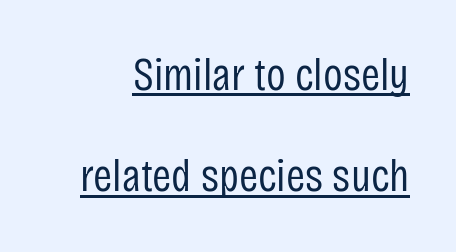
The image shows 46 px regular-weight, condensed sans-serif type, upright; set loose line spacing (2.2x), normal letter spacing, underlined; low stroke contrast and a large x-height.
